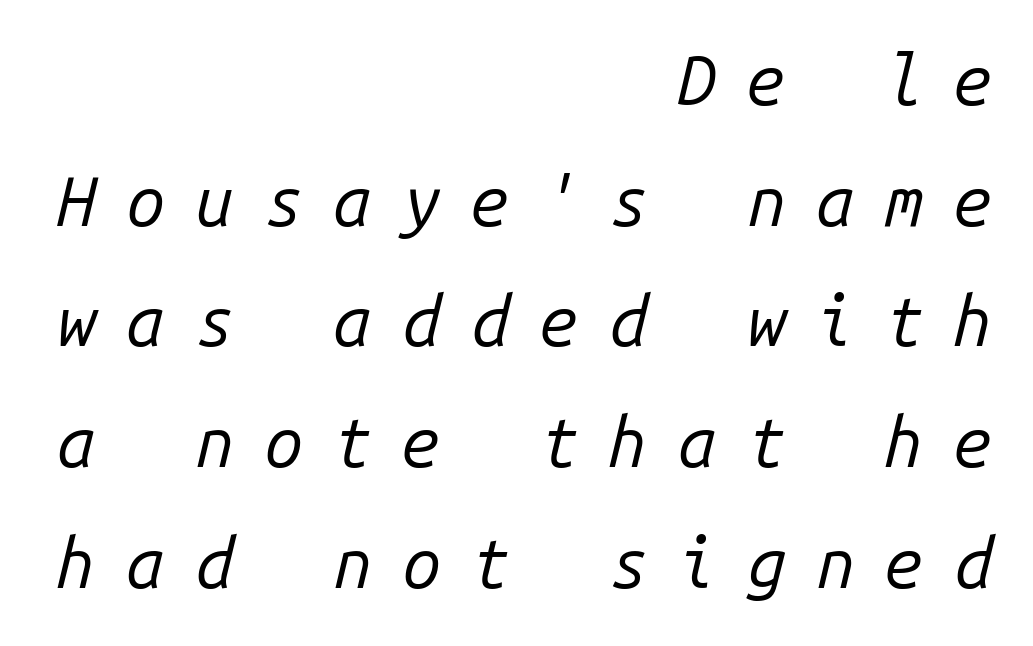
Q: Is the text bold? A: No.
Q: Is the text italic (slanted)? A: Yes, it leans right by about 14 degrees.
Q: Is the text underlined? A: No.
Q: How is the paragraph aligned? A: Right-aligned.
Q: Is the spacing between letters normal or unusually wide? A: Unusually wide.
Q: Width (condensed, normal, or wide)? A: Normal.
Q: Stroke contrast? A: Low.
Q: x-height? A: Medium.
Q: Monospaced? A: Yes.
